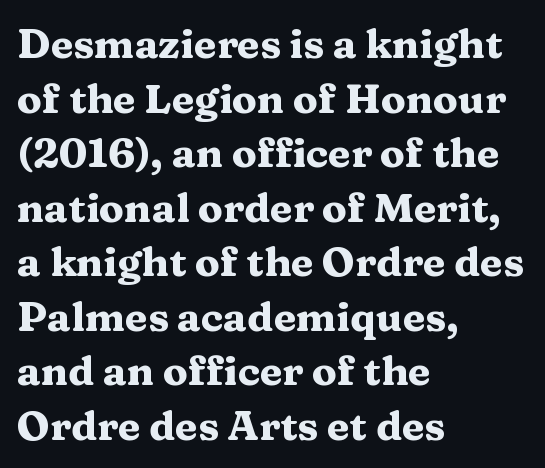
Are there feet on the stems? There are — it's a serif. Every stem runs plumb, perpendicular to the baseline. Spacing verdict: proportional, widths tailored to each character. Tracking value appears to be zero — textbook default spacing. Summary of vertical rhythm: regular, with standard interline spacing.
